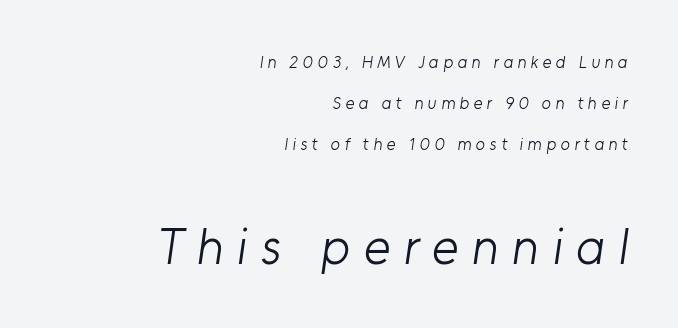
{"serif": "no", "bold": "no", "weight": "light", "width": "normal", "stroke_contrast": "low", "x_height": "medium", "monospaced": "no", "underline": "no", "align": "right", "line_spacing": "loose", "line_spacing_ratio": 2.41, "letter_spacing": "wide", "letter_spacing_em": 0.26, "larger_block": "second", "size_ratio": 3.0, "glyph_px": 51}
